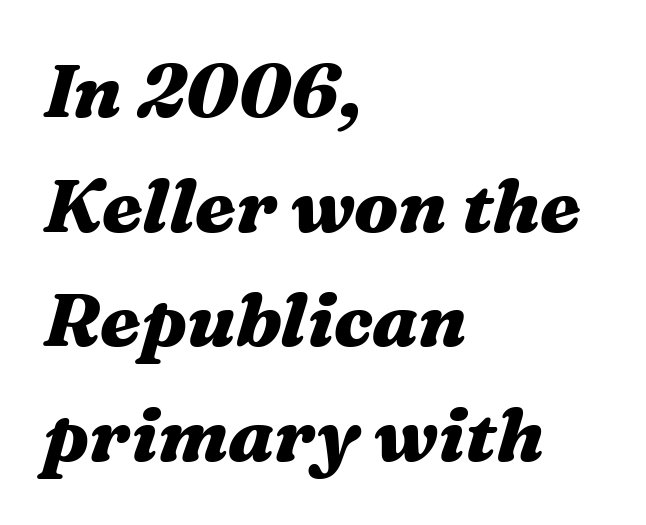
Would a proofreader flag this as italicized? Yes. Caption: bold face, heavy strokes. Each word holds together tightly as a unit, with standard inter-letter gaps. Plain, unruled lines of type. Character widths vary here, with narrow letters taking less room than wide ones. If you drew a ruler down the left edge, every line would touch it.
